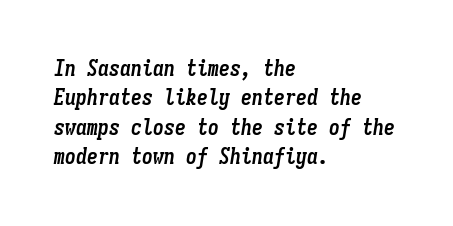
The image shows 22 px bold type, italic (leaning right); set left-aligned, normal line spacing (1.34x), normal letter spacing, not underlined.
